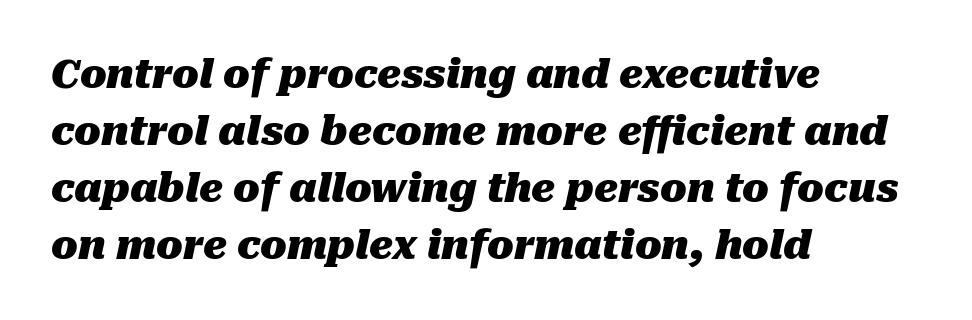
{"italic": "yes", "lean": "right", "slant_degrees": 10, "bold": "yes", "weight": "heavy", "width": "normal", "stroke_contrast": "medium", "x_height": "medium", "monospaced": "no", "underline": "no", "align": "left", "line_spacing": "normal", "line_spacing_ratio": 1.46, "letter_spacing": "normal", "letter_spacing_em": 0.0, "glyph_px": 39}
